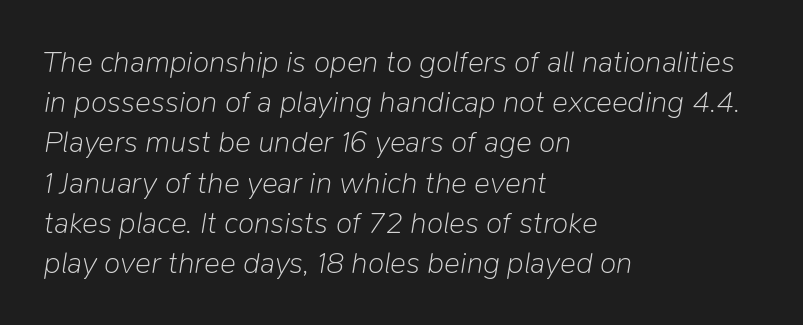
Q: Is the text bold? A: No.
Q: Is the text italic (slanted)? A: Yes, it leans right by about 9 degrees.
Q: Is the text underlined? A: No.
Q: How is the paragraph aligned? A: Left-aligned.
Q: Is the spacing between letters normal or unusually wide? A: Normal.
Q: Is the spacing between lines tight, normal or loose? A: Normal.
Q: Width (condensed, normal, or wide)? A: Normal.
Q: Stroke contrast? A: Low.
Q: x-height? A: Medium.
Q: Monospaced? A: No.
